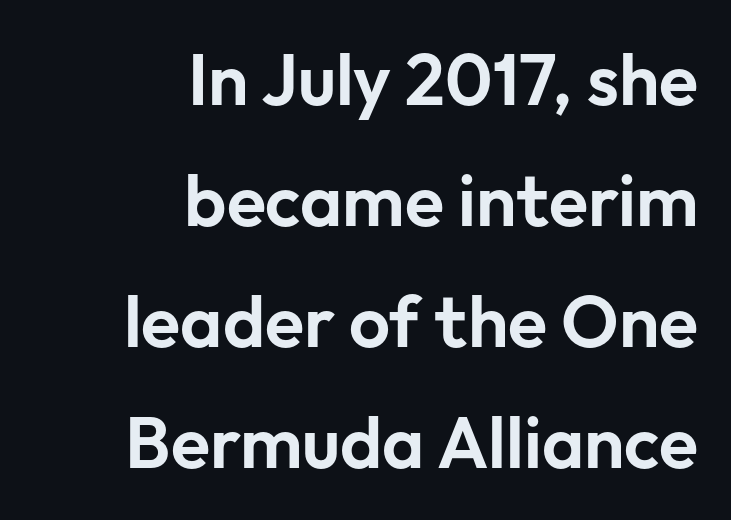
{"serif": "no", "italic": "no", "width": "normal", "stroke_contrast": "low", "x_height": "medium", "monospaced": "no", "underline": "no", "align": "right", "line_spacing": "normal", "line_spacing_ratio": 1.68, "letter_spacing": "normal", "letter_spacing_em": 0.0, "glyph_px": 72}
